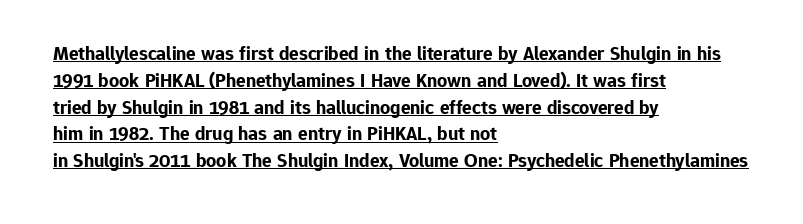
Q: Is the text bold? A: Yes.
Q: Is the text italic (slanted)? A: No, it is upright.
Q: Is the text underlined? A: Yes.
Q: How is the paragraph aligned? A: Left-aligned.
Q: Is the spacing between letters normal or unusually wide? A: Normal.
Q: Is the spacing between lines tight, normal or loose? A: Normal.
